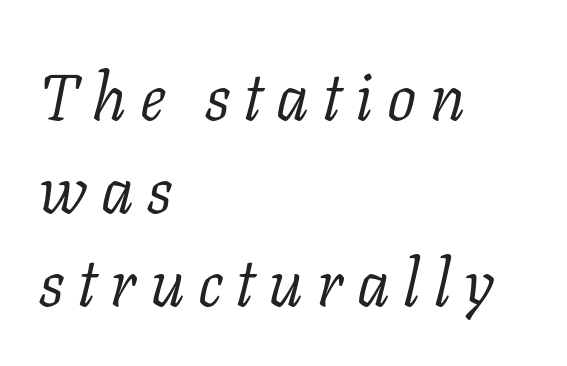
The image shows 65 px light serif type, italic (leaning right); set left-aligned, normal line spacing (1.43x), unusually wide letter spacing (+0.21 em), not underlined; low stroke contrast and a medium x-height.
